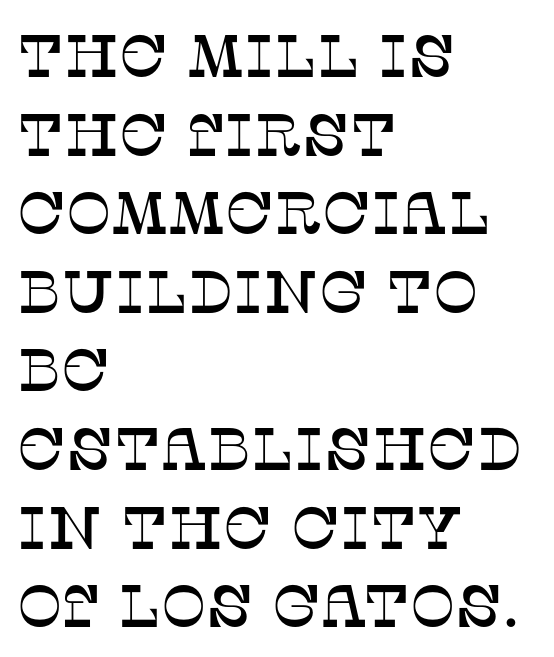
The image shows 60 px serif type, upright; set left-aligned, normal line spacing (1.31x), normal letter spacing, not underlined; low stroke contrast and a large x-height.
